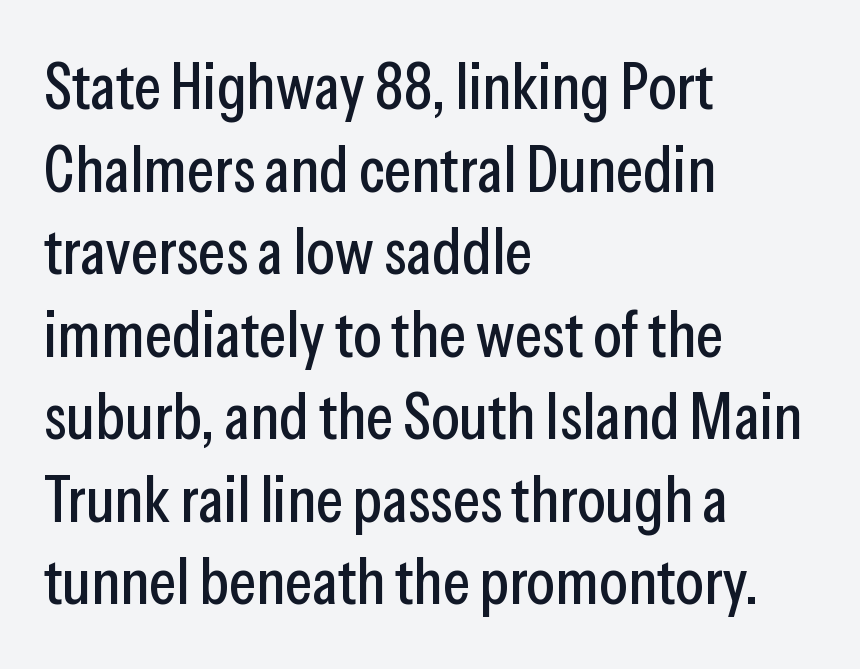
Characters follow at the spacing the type designer built in. Any mark beneath the type? The region is blank. No italicization has been applied; the sample stays upright. Each new line begins a customary step beneath the previous one. The passage shown is typeset with a sans-serif family.
